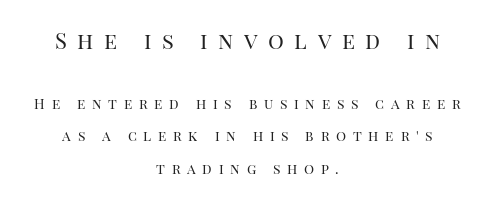
{"italic": "no", "bold": "no", "underline": "no", "align": "center", "line_spacing": "loose", "line_spacing_ratio": 2.3, "letter_spacing": "wide", "letter_spacing_em": 0.48, "larger_block": "first", "size_ratio": 1.57, "glyph_px": 22}
